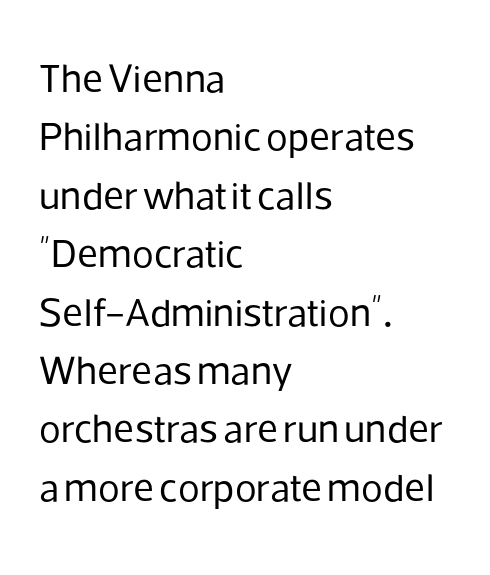
Q: Is the text bold? A: No.
Q: Is the text italic (slanted)? A: No, it is upright.
Q: Is the typeface a serif or a sans-serif typeface? A: Sans-serif.
Q: Is the text underlined? A: No.
Q: How is the paragraph aligned? A: Left-aligned.
Q: Is the spacing between letters normal or unusually wide? A: Normal.
Q: Is the spacing between lines tight, normal or loose? A: Normal.
Q: Width (condensed, normal, or wide)? A: Normal.
Q: Stroke contrast? A: Low.
Q: x-height? A: Medium.
Q: Monospaced? A: No.
